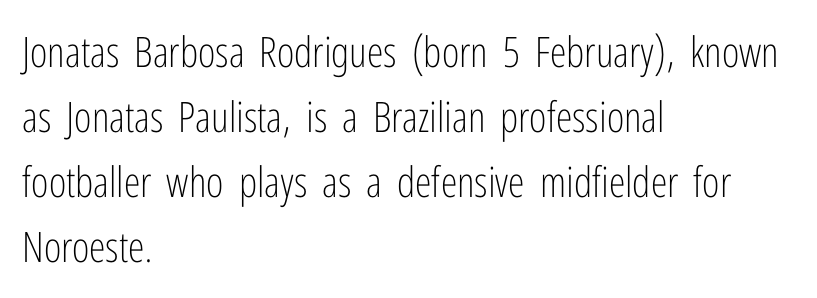
The weight tops out at a normal text grade. Classification — sans serif. A classic flush-left, rag-right setting is used for this passage. In terms of posture, this sample is upright. A typesetter would call this proportional, since set widths differ per character. Is there much room between lines? A standard amount, neither cramped nor airy.
